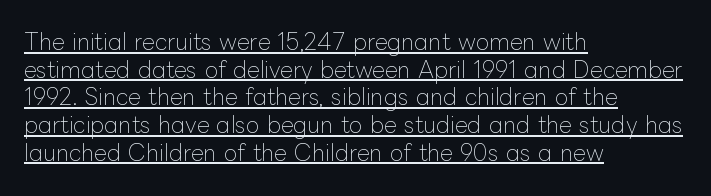
Notice how the passage keeps a crisp vertical edge on the left only. Rendered with straight, roman letterforms. Students, observe the line beneath the letters — that is underlining. In terms of leading, this rendering sits right in the middle. Stroke mass is kept to a normal reading level or below.
